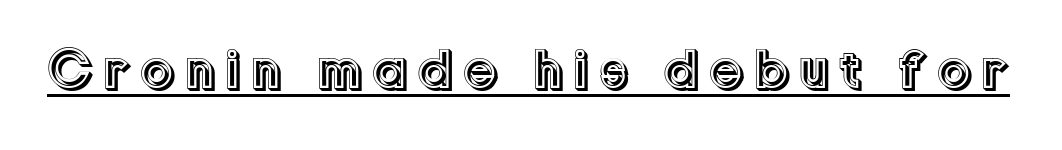
This sample uses an upright cut, with every glyph sitting square on the baseline. Looks like regular typesetting: each glyph gets only the width it needs. The passage shown is underscored from start to finish.
